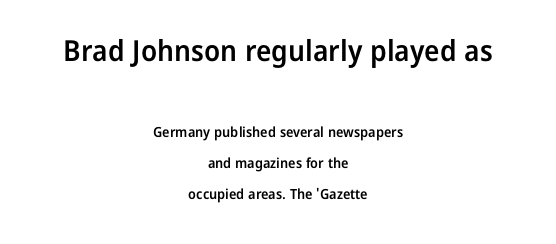
{"serif": "no", "italic": "no", "bold": "semi", "weight": "semibold", "width": "normal", "stroke_contrast": "low", "x_height": "medium", "monospaced": "no", "underline": "no", "align": "center", "line_spacing": "loose", "line_spacing_ratio": 2.22, "letter_spacing": "normal", "letter_spacing_em": 0.0, "larger_block": "first", "size_ratio": 2.07, "glyph_px": 29}
